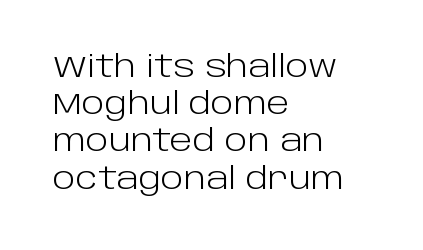
{"serif": "no", "italic": "no", "bold": "no", "weight": "light", "width": "normal", "stroke_contrast": "low", "x_height": "large", "monospaced": "no", "underline": "no", "align": "left", "line_spacing_ratio": 1.24, "letter_spacing": "normal", "letter_spacing_em": 0.0, "glyph_px": 30}
